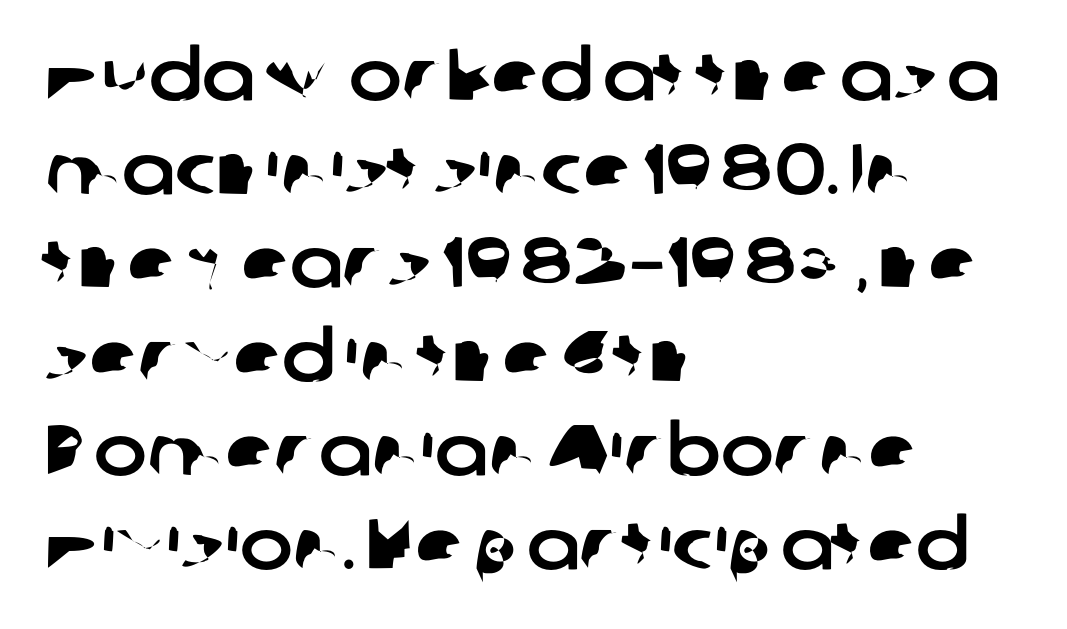
The image shows 71 px sans-serif type; set left-aligned, normal line spacing (1.32x), normal letter spacing, not underlined; low stroke contrast and a medium x-height.
